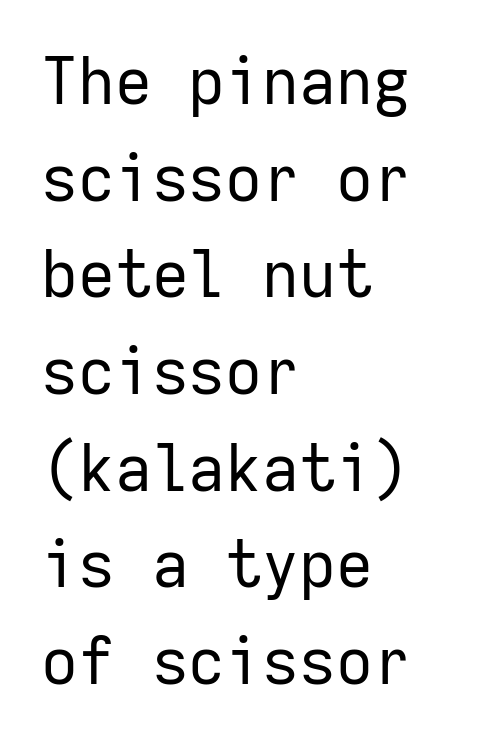
Q: Is the text bold? A: No.
Q: Is the text italic (slanted)? A: No, it is upright.
Q: Is the typeface a serif or a sans-serif typeface? A: Sans-serif.
Q: Is the text underlined? A: No.
Q: How is the paragraph aligned? A: Left-aligned.
Q: Is the spacing between letters normal or unusually wide? A: Normal.
Q: Is the spacing between lines tight, normal or loose? A: Normal.
Q: Width (condensed, normal, or wide)? A: Normal.
Q: Stroke contrast? A: Low.
Q: x-height? A: Medium.
Q: Monospaced? A: Yes.
